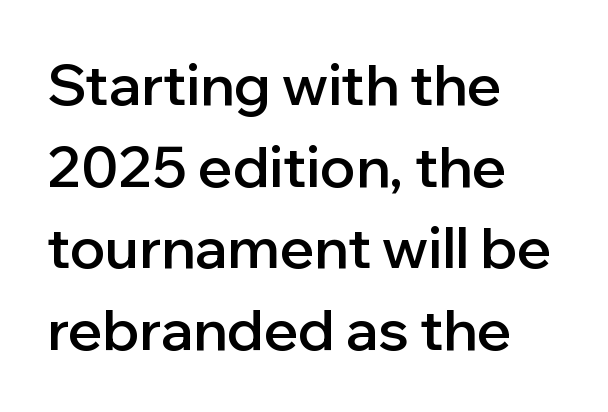
Serifs: no, the terminals of the letterforms are clean. Does the leading feel generous? No, just average. Is this a fixed-width face? No — the glyphs have proportional, varying widths. Weight check: semibold — heavier than regular, not quite bold. Spacing between characters is what you'd get straight out of the box. No italicization has been applied; the sample stays upright.
